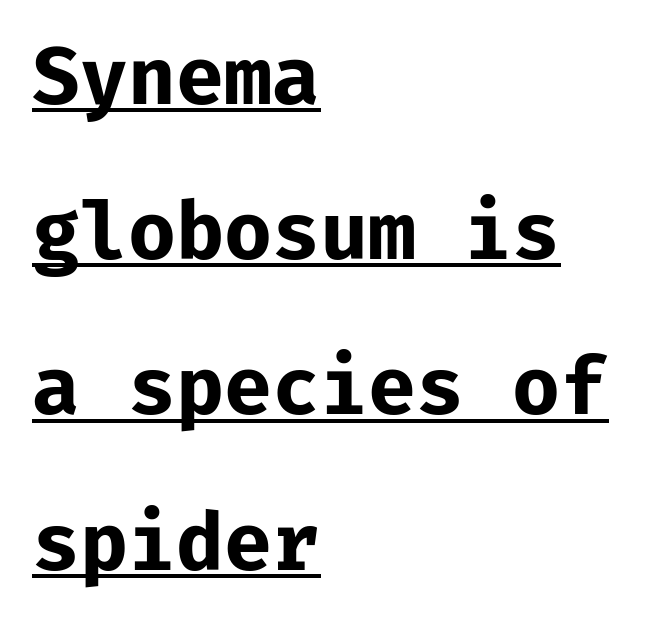
Q: Is the text bold? A: Yes.
Q: Is the text italic (slanted)? A: No, it is upright.
Q: Is the typeface a serif or a sans-serif typeface? A: Sans-serif.
Q: Is the text underlined? A: Yes.
Q: How is the paragraph aligned? A: Left-aligned.
Q: Is the spacing between letters normal or unusually wide? A: Normal.
Q: Is the spacing between lines tight, normal or loose? A: Loose.
Q: Width (condensed, normal, or wide)? A: Normal.
Q: Stroke contrast? A: Low.
Q: x-height? A: Medium.
Q: Monospaced? A: Yes.
